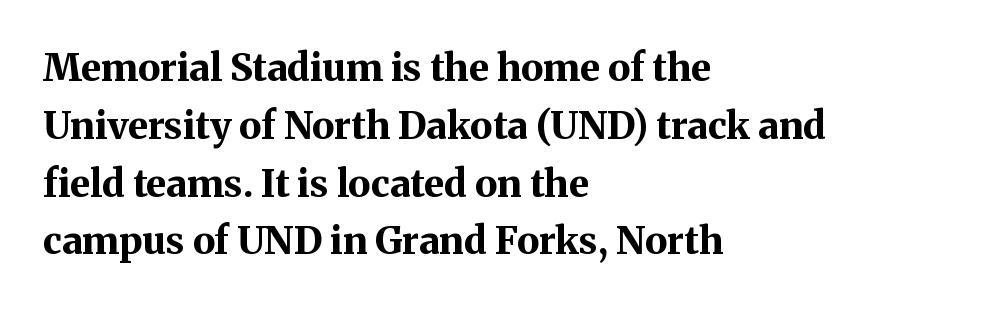
Q: Is the text bold? A: Yes.
Q: Is the text italic (slanted)? A: No, it is upright.
Q: Is the typeface a serif or a sans-serif typeface? A: Serif.
Q: Is the text underlined? A: No.
Q: How is the paragraph aligned? A: Left-aligned.
Q: Is the spacing between letters normal or unusually wide? A: Normal.
Q: Is the spacing between lines tight, normal or loose? A: Normal.
Q: Width (condensed, normal, or wide)? A: Normal.
Q: Stroke contrast? A: Medium.
Q: x-height? A: Medium.
Q: Monospaced? A: No.
